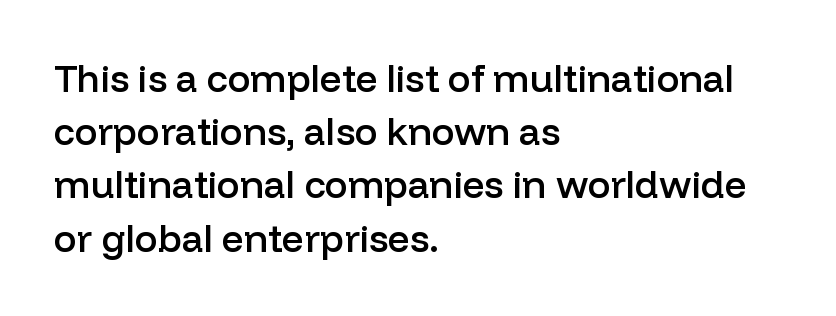
{"serif": "no", "italic": "no", "bold": "semi", "weight": "semibold", "width": "normal", "stroke_contrast": "low", "x_height": "medium", "monospaced": "no", "underline": "no", "align": "left", "line_spacing": "normal", "line_spacing_ratio": 1.4, "letter_spacing": "normal", "letter_spacing_em": 0.0, "glyph_px": 38}
